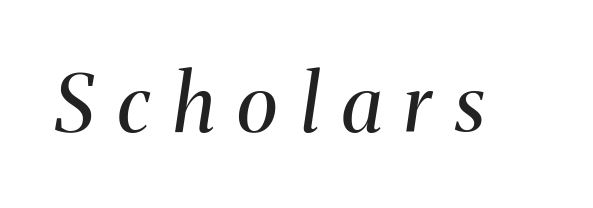
Q: Is the text bold? A: No.
Q: Is the text italic (slanted)? A: Yes, it leans right by about 8 degrees.
Q: Is the typeface a serif or a sans-serif typeface? A: Serif.
Q: Is the text underlined? A: No.
Q: Is the spacing between letters normal or unusually wide? A: Unusually wide.
Q: Width (condensed, normal, or wide)? A: Normal.
Q: Stroke contrast? A: Medium.
Q: x-height? A: Medium.
Q: Monospaced? A: No.
